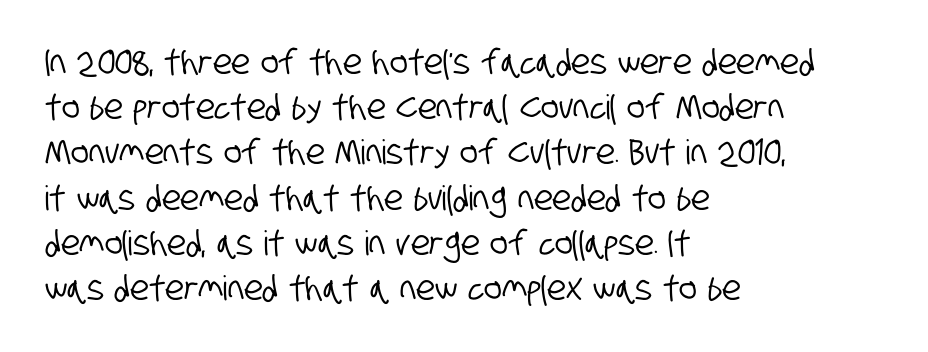
Q: Is the typeface a serif or a sans-serif typeface? A: Sans-serif.
Q: Is the text underlined? A: No.
Q: How is the paragraph aligned? A: Left-aligned.
Q: Is the spacing between letters normal or unusually wide? A: Normal.
Q: Is the spacing between lines tight, normal or loose? A: Normal.
Q: Width (condensed, normal, or wide)? A: Condensed.
Q: Stroke contrast? A: Low.
Q: x-height? A: Large.
Q: Monospaced? A: No.
